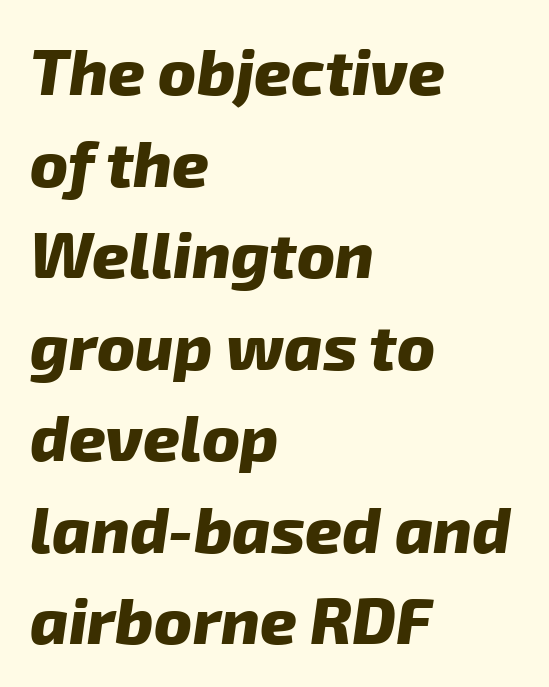
Q: Is the text bold? A: Yes.
Q: Is the typeface a serif or a sans-serif typeface? A: Sans-serif.
Q: Is the text underlined? A: No.
Q: How is the paragraph aligned? A: Left-aligned.
Q: Is the spacing between letters normal or unusually wide? A: Normal.
Q: Is the spacing between lines tight, normal or loose? A: Normal.
Q: Width (condensed, normal, or wide)? A: Normal.
Q: Stroke contrast? A: Low.
Q: x-height? A: Medium.
Q: Monospaced? A: No.
